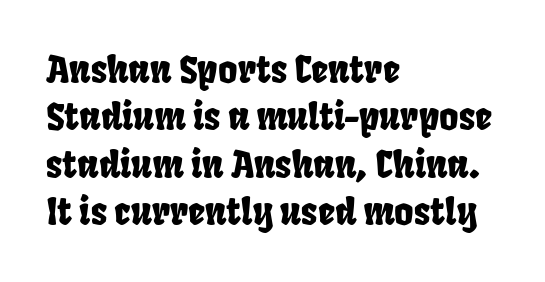
{"serif": "no", "width": "condensed", "stroke_contrast": "low", "x_height": "large", "monospaced": "no", "underline": "no", "align": "left", "line_spacing": "normal", "line_spacing_ratio": 1.28, "letter_spacing": "normal", "letter_spacing_em": 0.0, "glyph_px": 37}
